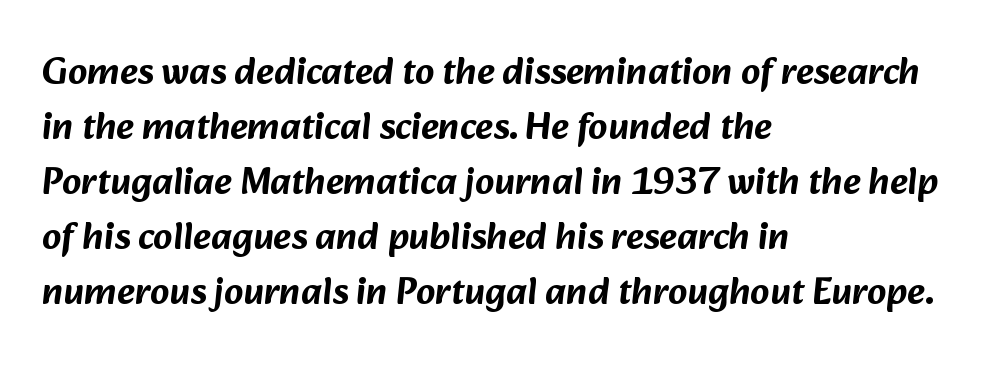
The lines in this sample share a left origin and differ only in where they stop. This sample keeps an unexceptional amount of space between lines. The face used here is rendered with its standard letterfit. The face used here is proportionally spaced, like ordinary book or web type. Words float on clear page, feet unadorned. Serif or sans? Sans — the stroke terminals are bare.
